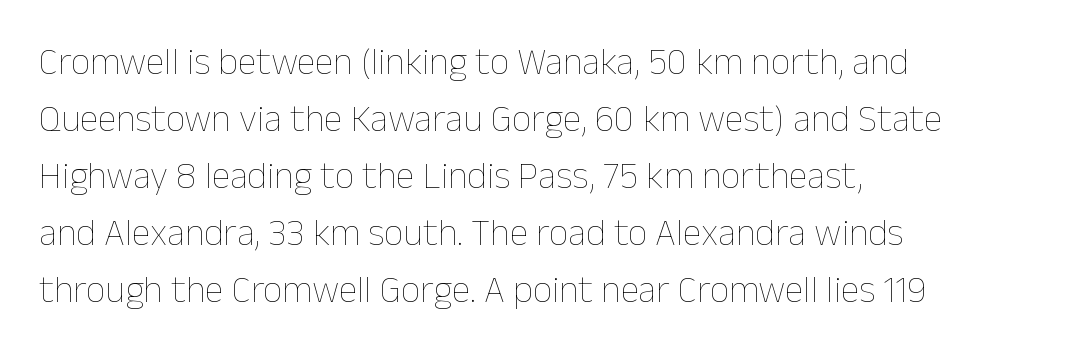
Q: Is the text bold? A: No.
Q: Is the text italic (slanted)? A: No, it is upright.
Q: Is the text underlined? A: No.
Q: How is the paragraph aligned? A: Left-aligned.
Q: Is the spacing between letters normal or unusually wide? A: Normal.
Q: Is the spacing between lines tight, normal or loose? A: Normal.
Q: Width (condensed, normal, or wide)? A: Normal.
Q: Stroke contrast? A: Low.
Q: x-height? A: Medium.
Q: Monospaced? A: No.
